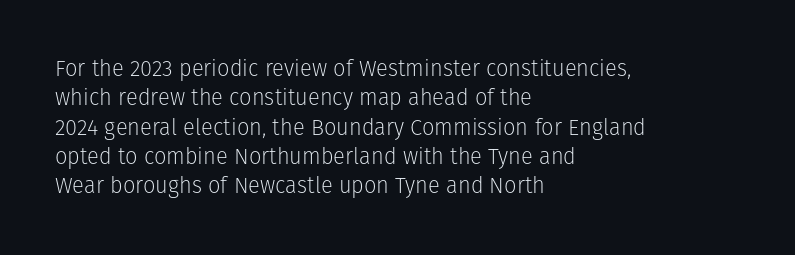
Q: Is the text bold? A: No.
Q: Is the text italic (slanted)? A: No, it is upright.
Q: Is the text underlined? A: No.
Q: How is the paragraph aligned? A: Left-aligned.
Q: Is the spacing between letters normal or unusually wide? A: Normal.
Q: Is the spacing between lines tight, normal or loose? A: Normal.
